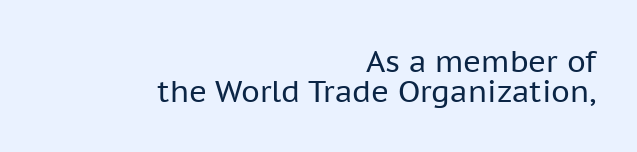
{"serif": "no", "italic": "no", "bold": "no", "weight": "regular", "width": "normal", "stroke_contrast": "low", "x_height": "medium", "monospaced": "no", "underline": "no", "align": "right", "line_spacing": "tight", "line_spacing_ratio": 0.99, "letter_spacing": "normal", "letter_spacing_em": 0.0, "glyph_px": 30}
